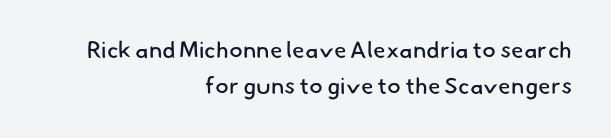
The image shows 23 px text type; set right-aligned, normal line spacing (1.55x), normal letter spacing, not underlined.
